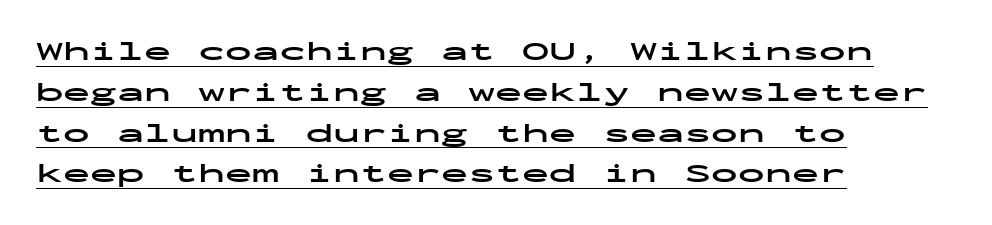
The image shows 27 px bold type, upright; set left-aligned, normal line spacing (1.51x), normal letter spacing, underlined.
